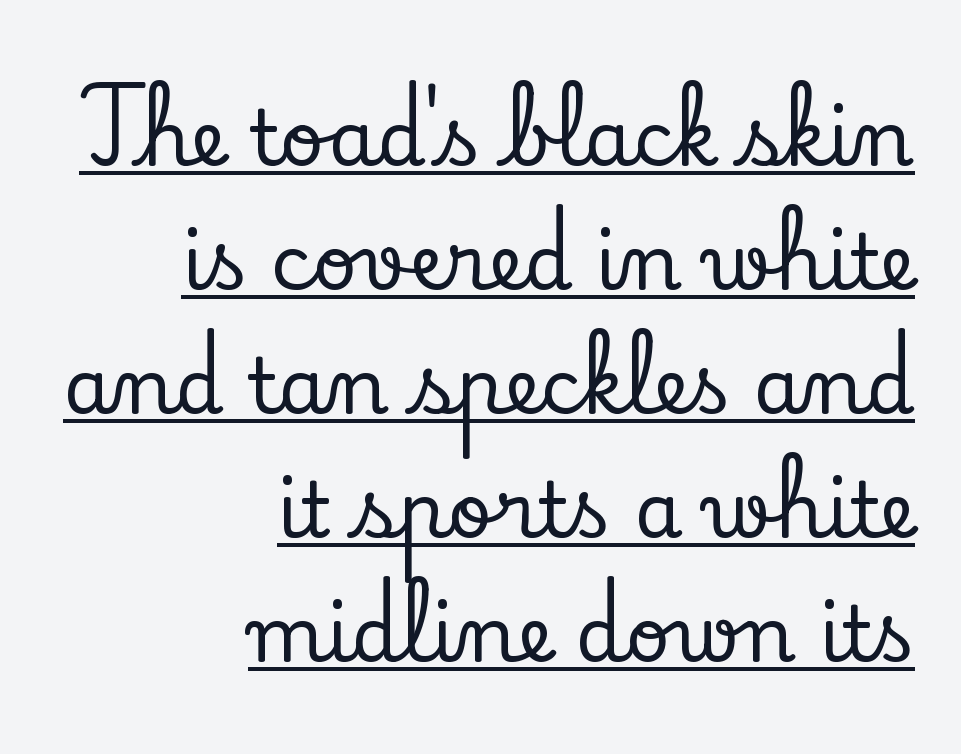
The image shows 77 px serif type, upright; set right-aligned, normal line spacing (1.61x), normal letter spacing, underlined; low stroke contrast and a small x-height.
